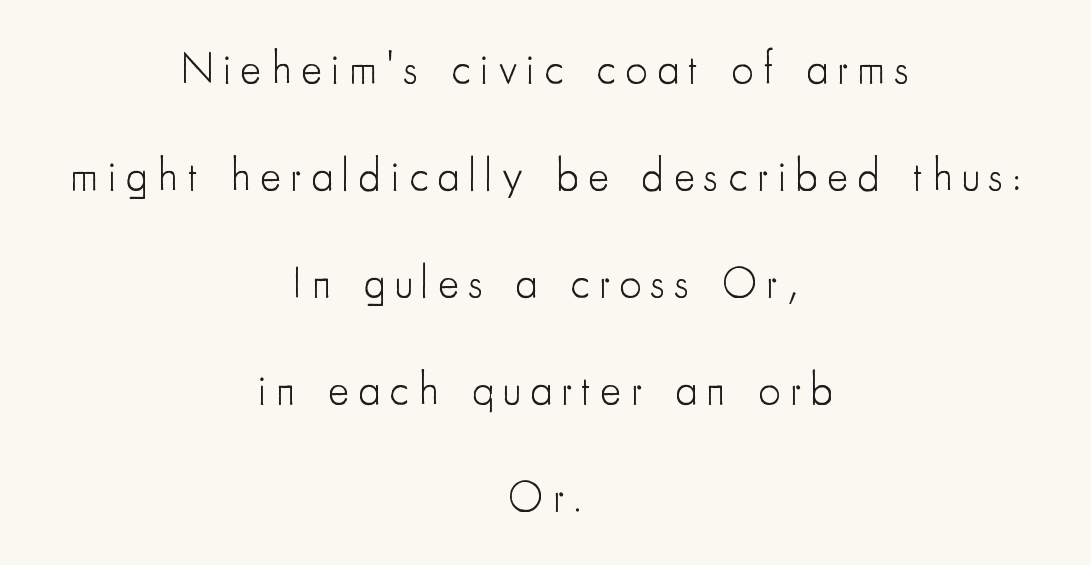
{"serif": "no", "italic": "no", "bold": "no", "weight": "light", "width": "condensed", "stroke_contrast": "low", "x_height": "small", "monospaced": "no", "underline": "no", "align": "center", "line_spacing": "loose", "line_spacing_ratio": 2.43, "letter_spacing": "wide", "letter_spacing_em": 0.22, "glyph_px": 44}
